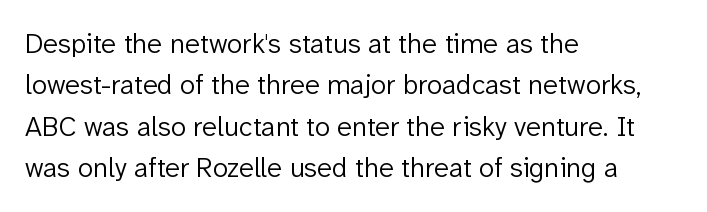
A light-to-regular cut is what we see here. To sum up the face: it is a sans, with no serifs. Looks like regular typesetting: each glyph gets only the width it needs. Unlike italic type, these characters show no tilt at all.
